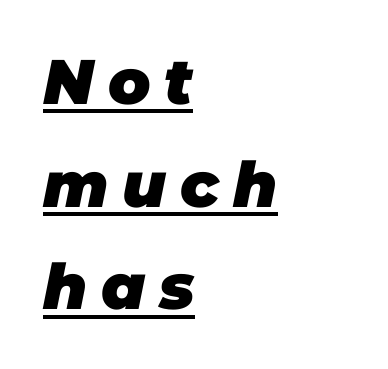
{"italic": "yes", "lean": "right", "slant_degrees": 11, "bold": "yes", "weight": "heavy", "width": "normal", "stroke_contrast": "low", "x_height": "large", "monospaced": "no", "underline": "yes", "align": "left", "line_spacing": "normal", "line_spacing_ratio": 1.63, "letter_spacing": "wide", "letter_spacing_em": 0.22, "glyph_px": 63}
